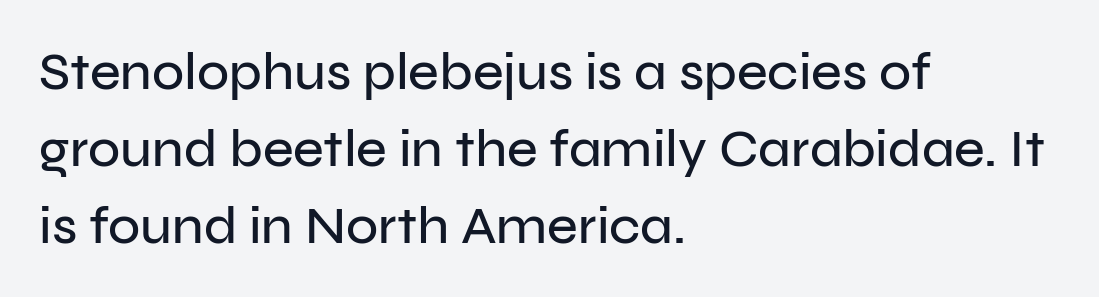
The glyphs in this specimen are sans serif. The letterforms sit shoulder to shoulder at normal distance. The space beneath each line is pristine and unruled. You could not count columns in this text — the font is proportionally spaced. A typesetter would mark this as roman, not italic.
